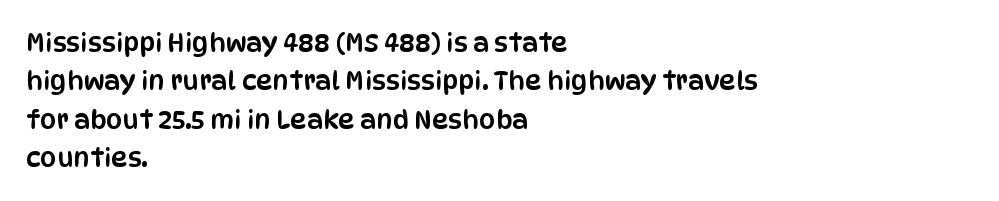
The image shows 26 px text type, upright; set left-aligned, normal line spacing (1.48x), normal letter spacing, not underlined.
